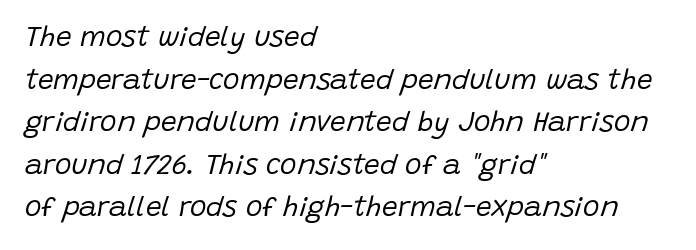
Compared with typical body copy, the letter spacing here is the same. Stroke thickness stays within the range of a standard reading face or lighter. The zone under the glyphs is completely vacant. Slanted lettering throughout. The paragraph shown leans on its left margin.
